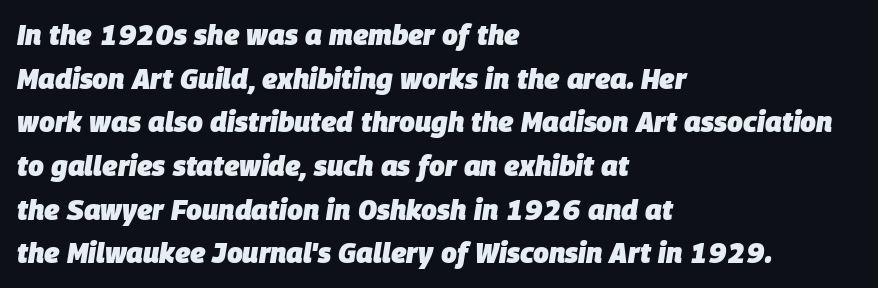
A bare baseline throughout the passage. Here the designer chose a conventional face with non-uniform glyph widths. Students, observe: this is what conventionally led text looks like. Compared with a centered layout, this one pins lines to the left instead.
